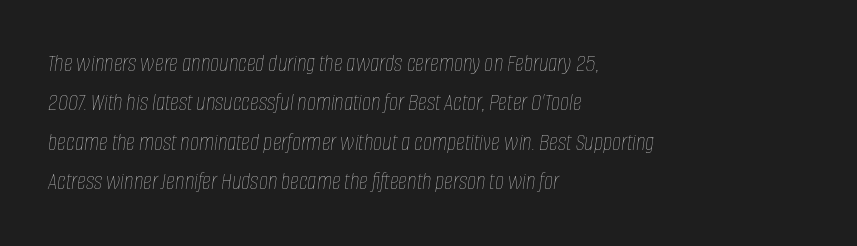
{"italic": "yes", "lean": "right", "slant_degrees": 8, "bold": "no", "underline": "no", "align": "left", "line_spacing": "normal", "line_spacing_ratio": 1.58, "letter_spacing": "normal", "letter_spacing_em": 0.0, "glyph_px": 25}
